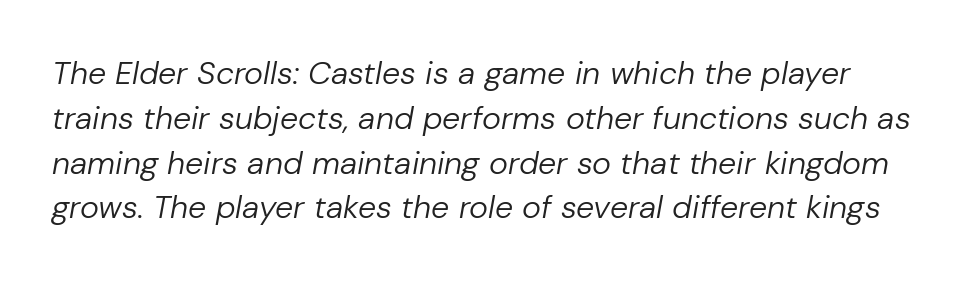
{"italic": "yes", "lean": "right", "slant_degrees": 10, "bold": "no", "weight": "regular", "width": "normal", "stroke_contrast": "low", "x_height": "medium", "monospaced": "no", "underline": "no", "line_spacing": "normal", "line_spacing_ratio": 1.4, "letter_spacing": "normal", "letter_spacing_em": 0.0, "glyph_px": 32}
